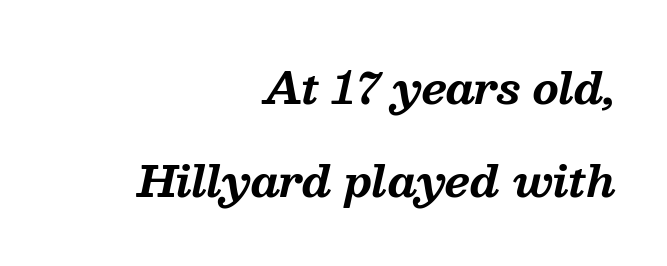
Quick note: underline off. Serif or sans? Serif — the stroke terminals have little feet. Students, observe: this is what heavily led, spacious text looks like. Here the glyphs are tracked normally, forming tight word shapes. Think of a printed novel: that variable character pitch is what you see here. Horizontal alignment here is rightward, an uncommon choice for prose.
